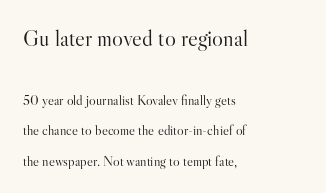
Q: Is the text bold? A: No.
Q: Is the text italic (slanted)? A: No, it is upright.
Q: Is the text underlined? A: No.
Q: How is the paragraph aligned? A: Left-aligned.
Q: Is the spacing between letters normal or unusually wide? A: Normal.
Q: Is the spacing between lines tight, normal or loose? A: Loose.
Q: Which block of text is set in a larger size, the first (top) or the second (bottom)? A: The first (top) one.
